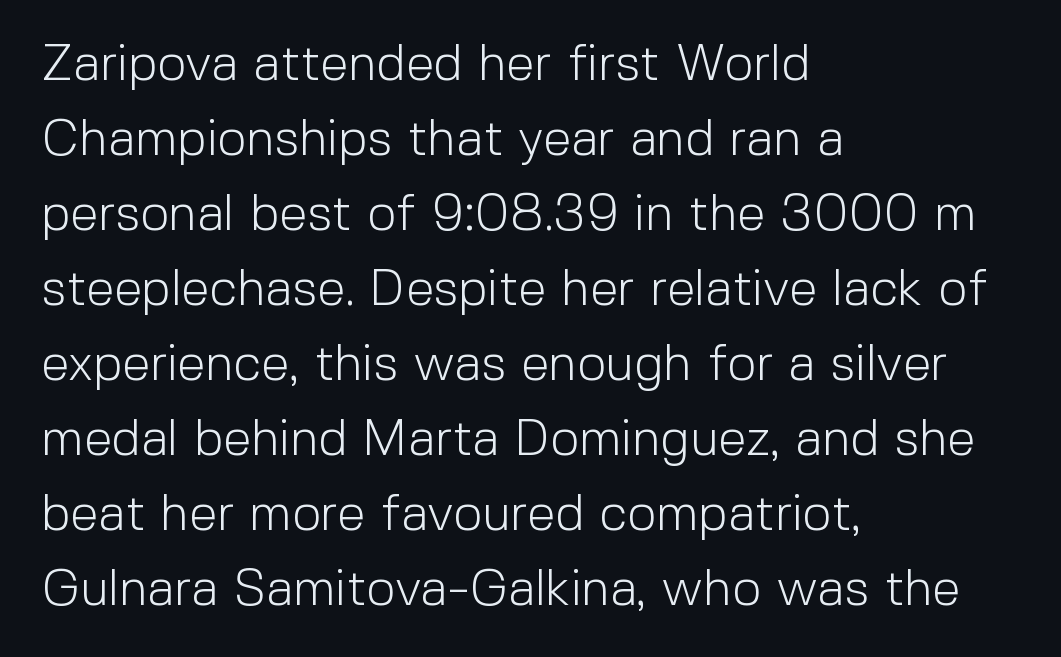
The image shows 51 px light sans-serif type, upright; set left-aligned, normal line spacing (1.47x), normal letter spacing, not underlined; a medium x-height.
